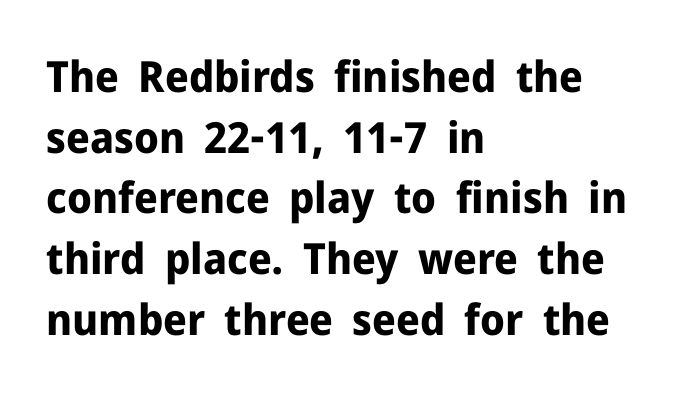
{"serif": "no", "italic": "no", "bold": "yes", "weight": "bold", "width": "normal", "stroke_contrast": "low", "x_height": "medium", "monospaced": "no", "underline": "no", "align": "left", "line_spacing": "normal", "line_spacing_ratio": 1.41, "letter_spacing": "normal", "letter_spacing_em": 0.0, "glyph_px": 43}
